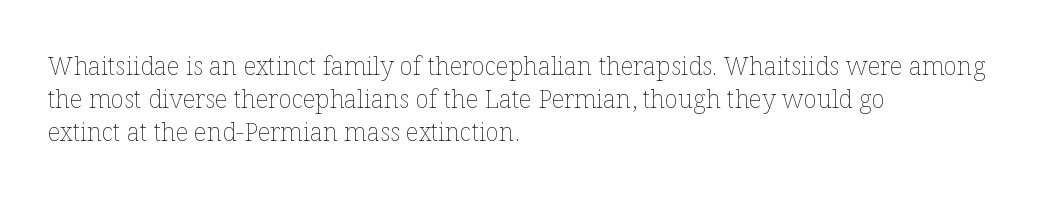
{"italic": "no", "bold": "no", "underline": "no", "align": "left", "line_spacing": "normal", "line_spacing_ratio": 1.32, "letter_spacing": "normal", "letter_spacing_em": 0.0, "glyph_px": 25}
